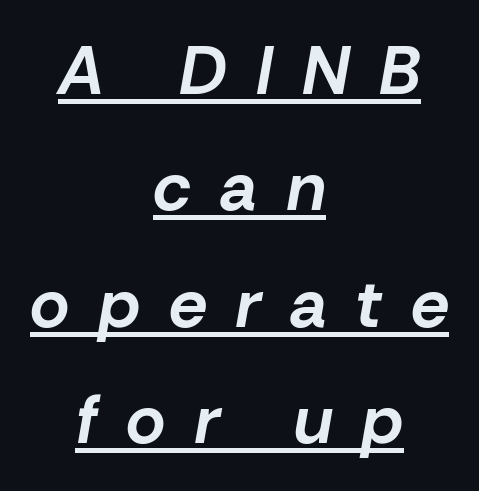
{"italic": "yes", "lean": "right", "slant_degrees": 10, "bold": "yes", "weight": "bold", "width": "normal", "stroke_contrast": "low", "x_height": "medium", "monospaced": "no", "underline": "yes", "align": "center", "line_spacing_ratio": 1.71, "letter_spacing": "wide", "letter_spacing_em": 0.43, "glyph_px": 68}
